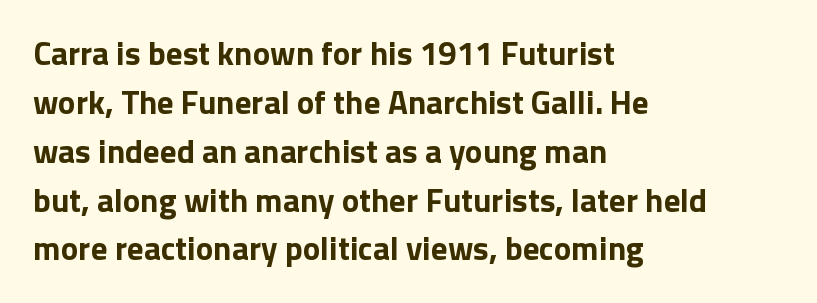
The image shows 33 px bold sans-serif type, upright; set left-aligned, normal line spacing (1.48x), normal letter spacing, not underlined; low stroke contrast and a medium x-height.
